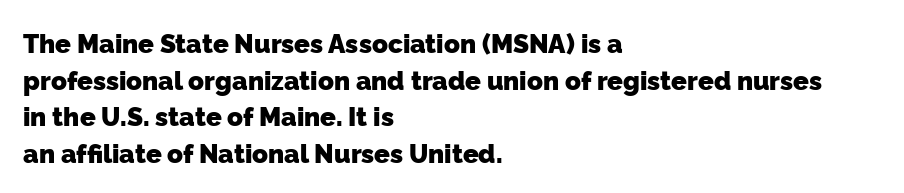
The image shows 26 px bold type; set left-aligned, normal line spacing (1.41x), normal letter spacing, not underlined.
